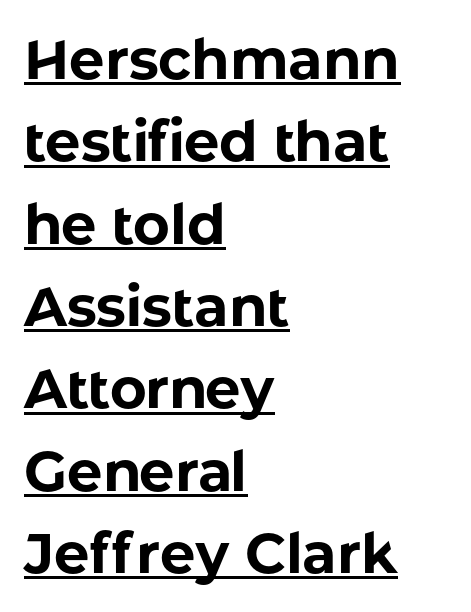
{"serif": "no", "italic": "no", "bold": "yes", "weight": "bold", "width": "normal", "stroke_contrast": "low", "x_height": "medium", "monospaced": "no", "underline": "yes", "align": "left", "line_spacing": "normal", "line_spacing_ratio": 1.47, "letter_spacing": "normal", "letter_spacing_em": 0.0, "glyph_px": 56}
